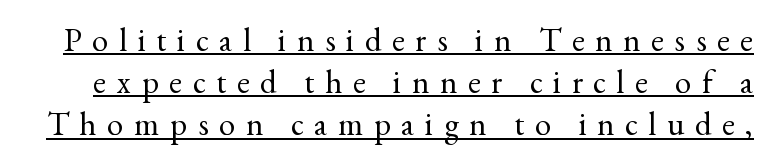
Typographically, this falls in the serif category. You can tell it's not italic because the verticals are truly vertical. Check the space under the baseline: a stroke is drawn there. Do the characters align in a grid? No, the font is proportional.
